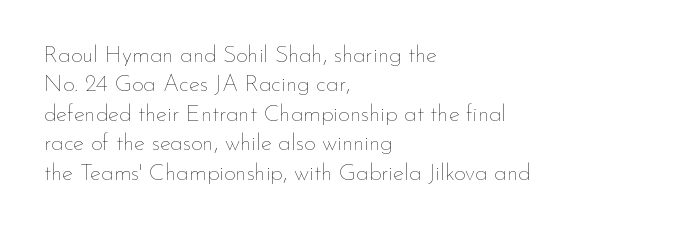
Q: Is the text bold? A: No.
Q: Is the text italic (slanted)? A: No, it is upright.
Q: Is the text underlined? A: No.
Q: How is the paragraph aligned? A: Left-aligned.
Q: Is the spacing between letters normal or unusually wide? A: Normal.
Q: Is the spacing between lines tight, normal or loose? A: Normal.
